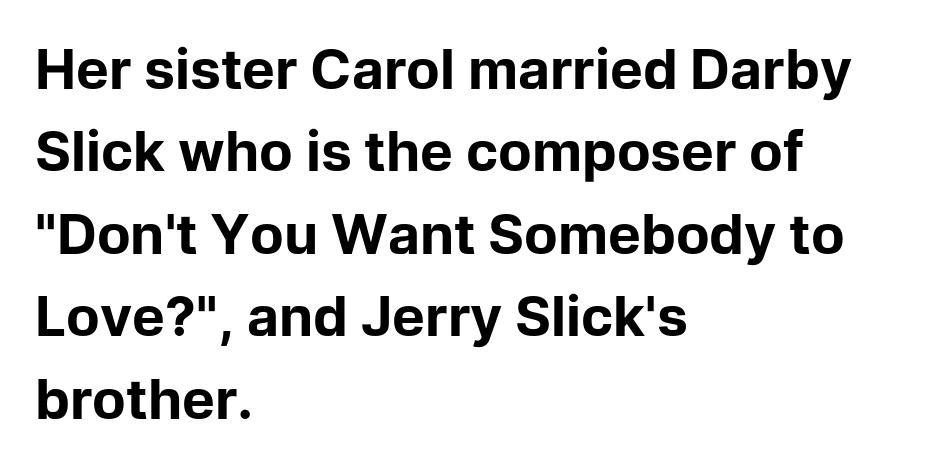
These lines keep a tight, regular rhythm from letter to letter. The face used here is proportionally spaced, like ordinary book or web type. Vertical spacing — default. Letterform terminals end flat and unadorned throughout the passage.
